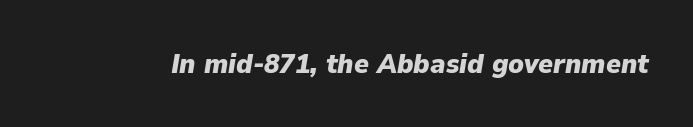
The image shows 28 px heavy type, italic (leaning right); set normal letter spacing, not underlined; low stroke contrast and a medium x-height.
